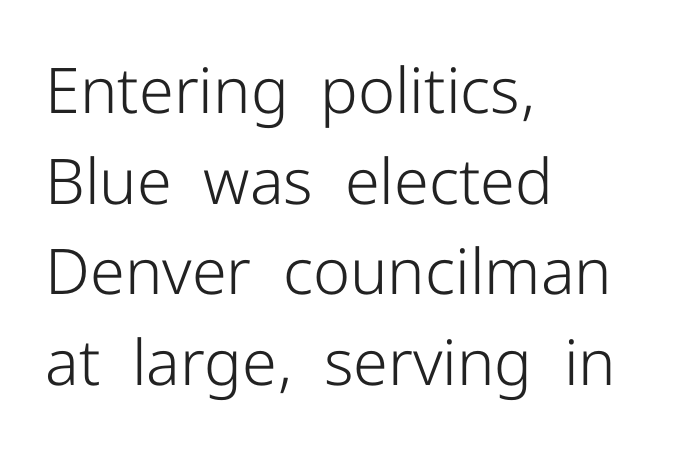
{"serif": "no", "italic": "no", "bold": "no", "weight": "light", "width": "normal", "stroke_contrast": "low", "x_height": "medium", "monospaced": "no", "underline": "no", "align": "left", "line_spacing": "normal", "line_spacing_ratio": 1.44, "letter_spacing": "normal", "letter_spacing_em": 0.0, "glyph_px": 63}
